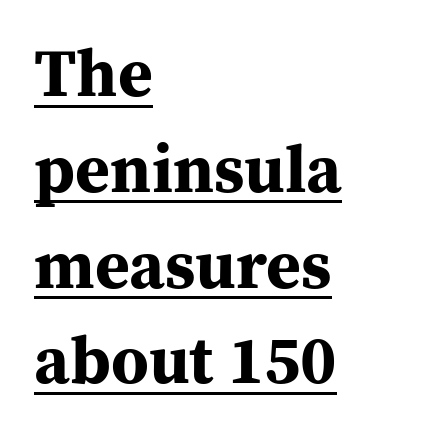
{"serif": "yes", "italic": "no", "bold": "yes", "weight": "bold", "width": "normal", "stroke_contrast": "medium", "x_height": "medium", "monospaced": "no", "underline": "yes", "align": "left", "line_spacing": "normal", "line_spacing_ratio": 1.43, "letter_spacing": "normal", "letter_spacing_em": 0.0, "glyph_px": 67}
